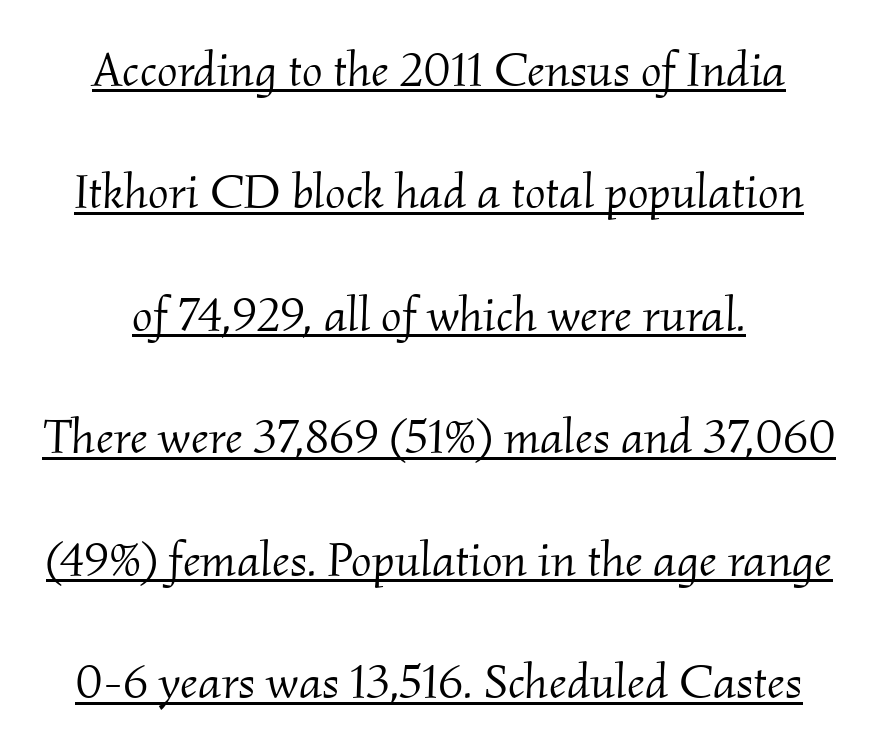
The image shows 49 px light serif type, italic (leaning right); set loose line spacing (2.5x), normal letter spacing, underlined; medium stroke contrast and a small x-height.
